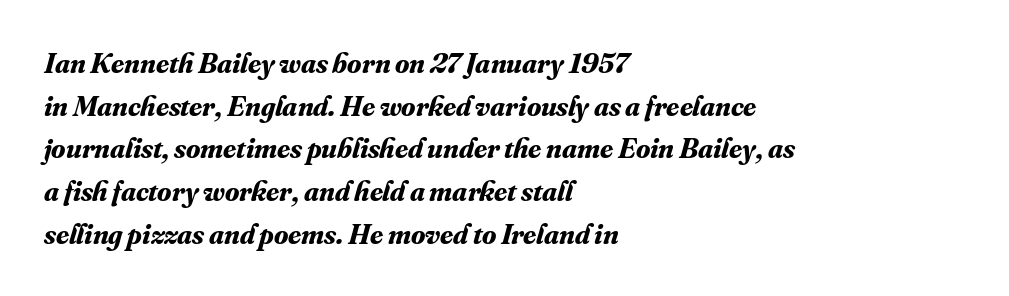
{"serif": "yes", "italic": "yes", "lean": "right", "slant_degrees": 16, "bold": "yes", "weight": "bold", "width": "normal", "stroke_contrast": "medium", "x_height": "small", "monospaced": "no", "underline": "no", "align": "left", "line_spacing": "normal", "line_spacing_ratio": 1.47, "letter_spacing": "normal", "letter_spacing_em": 0.0, "glyph_px": 29}
